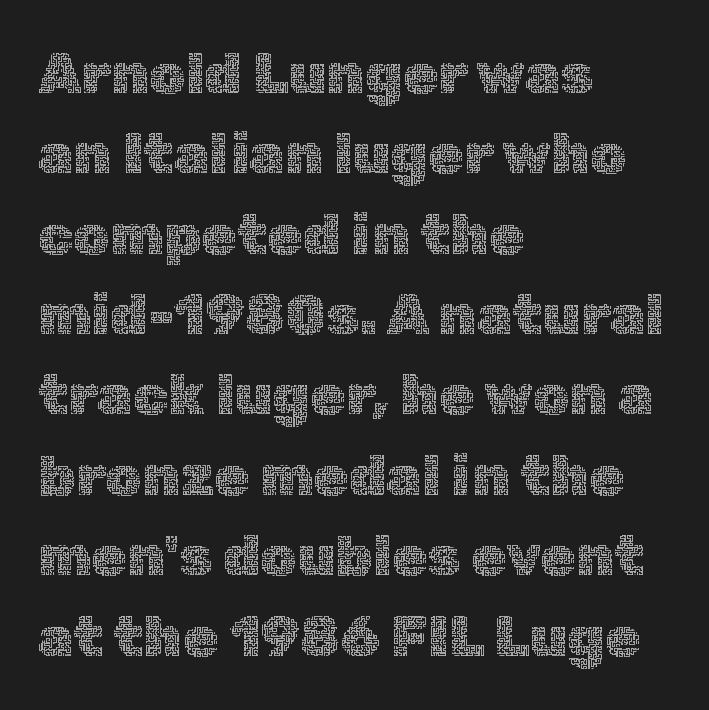
Beneath every word, the page is bare. Horizontally, the lines are justified to the leading edge only. The rows are spaced the way most documents space them. Each word holds together tightly as a unit, with standard inter-letter gaps. Think standard paragraph weight, or any step lighter than that.
